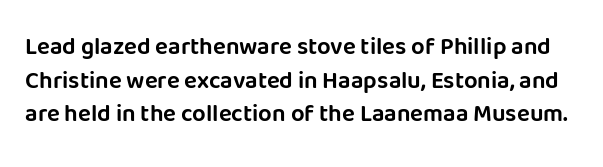
Caption: standard tracking, unaltered. Nobody drew a line under any word here. Whoever set this chose a conventional vertical rhythm. The letters stand straight up with perfectly vertical stems.
